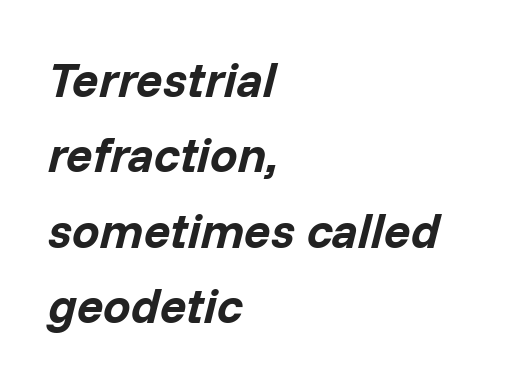
Q: Is the text bold? A: Yes.
Q: Is the text italic (slanted)? A: Yes, it leans right by about 14 degrees.
Q: Is the text underlined? A: No.
Q: How is the paragraph aligned? A: Left-aligned.
Q: Is the spacing between letters normal or unusually wide? A: Normal.
Q: Is the spacing between lines tight, normal or loose? A: Normal.
Q: Width (condensed, normal, or wide)? A: Normal.
Q: Stroke contrast? A: Low.
Q: x-height? A: Medium.
Q: Monospaced? A: No.
